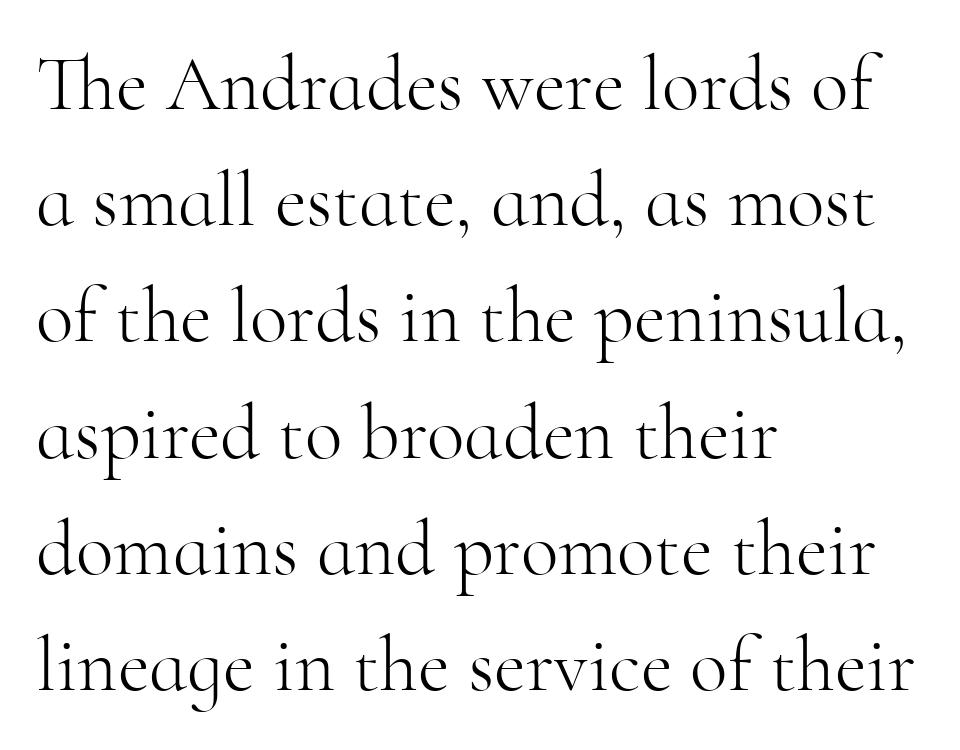
Q: Is the text bold? A: No.
Q: Is the text italic (slanted)? A: No, it is upright.
Q: Is the typeface a serif or a sans-serif typeface? A: Serif.
Q: Is the text underlined? A: No.
Q: How is the paragraph aligned? A: Left-aligned.
Q: Is the spacing between letters normal or unusually wide? A: Normal.
Q: Is the spacing between lines tight, normal or loose? A: Normal.
Q: Width (condensed, normal, or wide)? A: Normal.
Q: Stroke contrast? A: High.
Q: x-height? A: Small.
Q: Monospaced? A: No.
